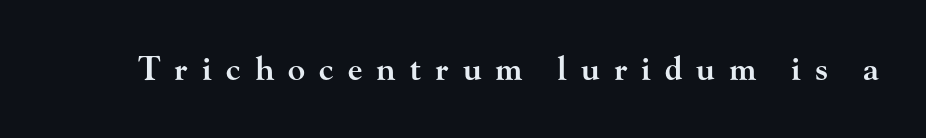
{"serif": "yes", "italic": "no", "bold": "semi", "weight": "semibold", "width": "wide", "stroke_contrast": "high", "x_height": "small", "monospaced": "no", "underline": "no", "letter_spacing": "wide", "letter_spacing_em": 0.44, "glyph_px": 32}
